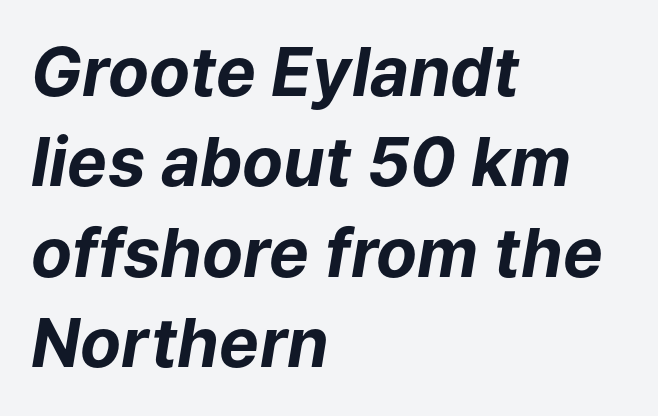
{"italic": "yes", "lean": "right", "slant_degrees": 9, "bold": "yes", "weight": "bold", "width": "normal", "stroke_contrast": "low", "x_height": "medium", "monospaced": "no", "underline": "no", "align": "left", "line_spacing": "normal", "line_spacing_ratio": 1.35, "letter_spacing": "normal", "letter_spacing_em": 0.0, "glyph_px": 67}
